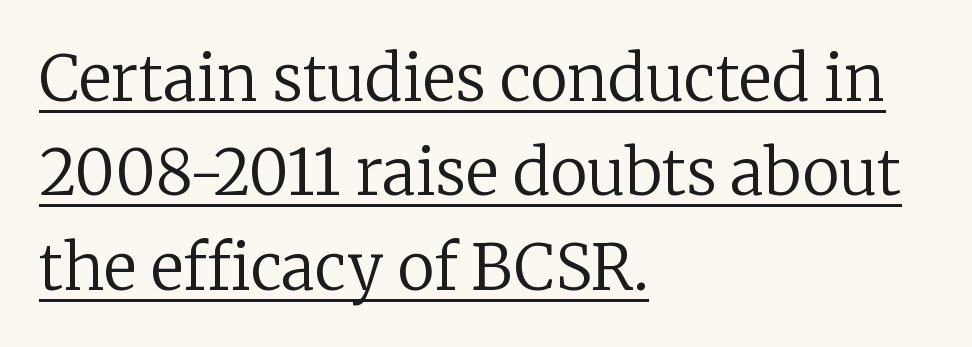
{"serif": "yes", "italic": "no", "bold": "no", "weight": "regular", "width": "normal", "stroke_contrast": "low", "x_height": "medium", "monospaced": "no", "underline": "yes", "align": "left", "line_spacing": "normal", "line_spacing_ratio": 1.5, "letter_spacing": "normal", "letter_spacing_em": 0.0, "glyph_px": 63}
